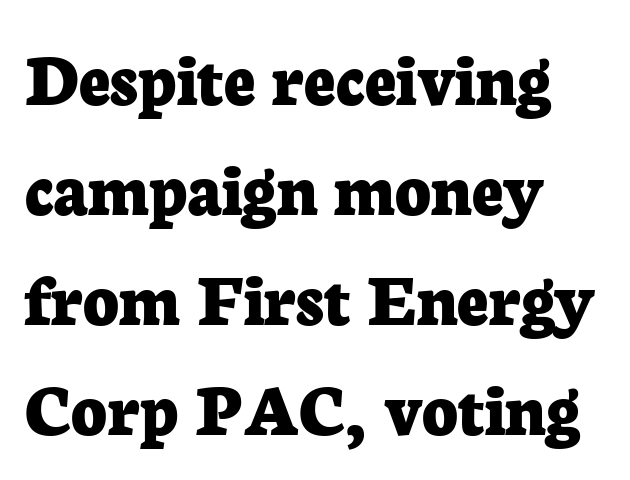
The block of text has a typical density, with ordinary space between rows. Think of a printed novel: that variable character pitch is what you see here. As a designer I'd log this as weight 700, bold. Designer's note — italics off, roman on. The passage shown has conventional tracking throughout. Horizontal alignment here is leftward, the default for most running prose.
